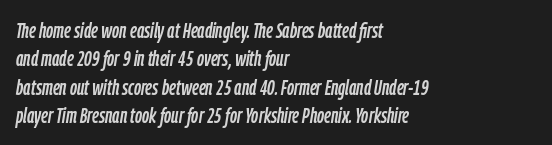
The image shows 22 px text type, italic (leaning right); set left-aligned, normal line spacing (1.29x), normal letter spacing, not underlined.
